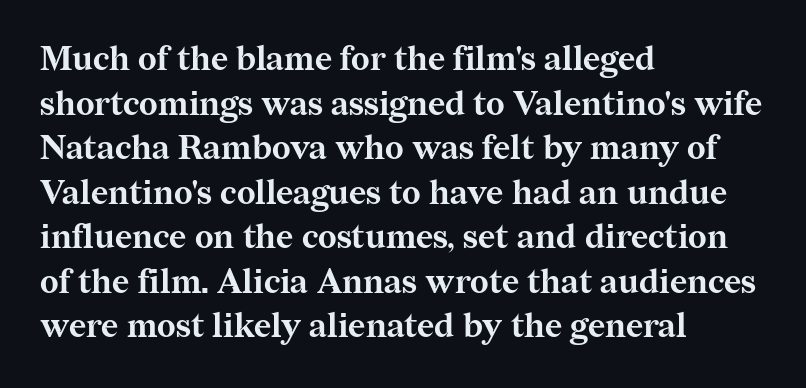
The image shows 33 px bold serif type, upright; set left-aligned, normal line spacing (1.35x), normal letter spacing, not underlined; medium stroke contrast and a medium x-height.
